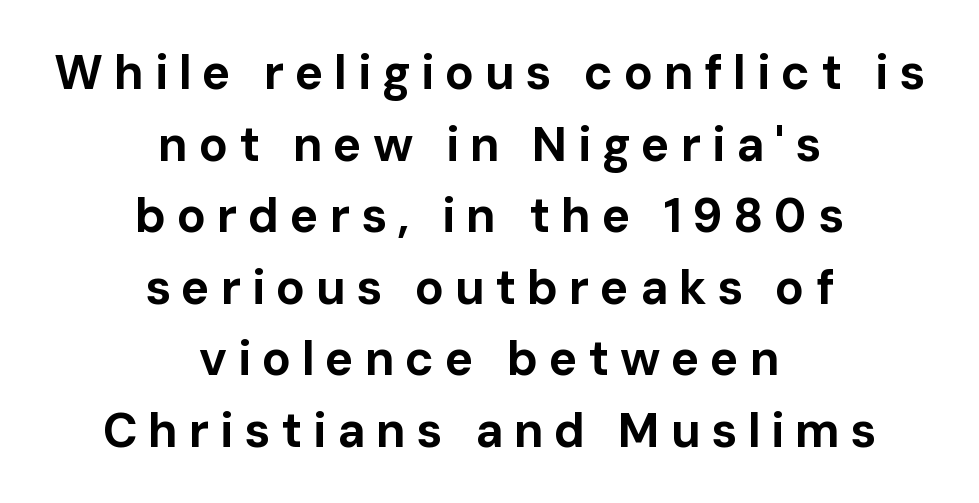
Q: Is the text bold? A: Yes.
Q: Is the text italic (slanted)? A: No, it is upright.
Q: Is the typeface a serif or a sans-serif typeface? A: Sans-serif.
Q: Is the text underlined? A: No.
Q: How is the paragraph aligned? A: Centered.
Q: Is the spacing between letters normal or unusually wide? A: Unusually wide.
Q: Is the spacing between lines tight, normal or loose? A: Normal.
Q: Width (condensed, normal, or wide)? A: Normal.
Q: Stroke contrast? A: Low.
Q: x-height? A: Medium.
Q: Monospaced? A: No.
